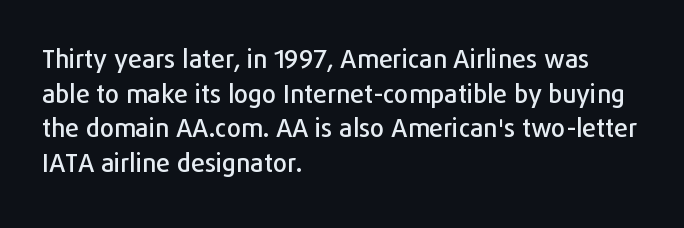
The image shows 25 px text type, upright; set left-aligned, normal line spacing (1.39x), normal letter spacing, not underlined.
